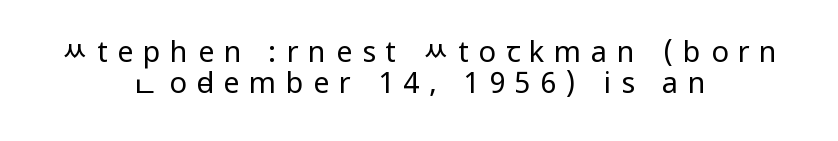
Casual observation: everything's sitting right in the middle. The letterforms stand isolated, each surrounded by extra space. Caption: face not bold, strokes unweighted. Anything drawn beneath the words? Only blank space.
